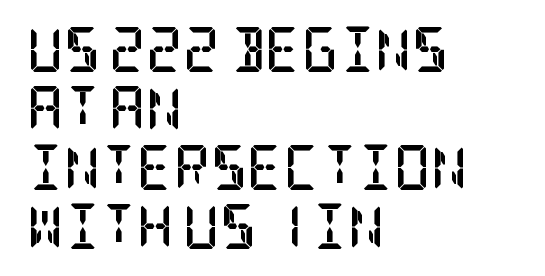
The image shows 45 px semibold, condensed serif type, upright; set left-aligned, normal line spacing (1.31x), normal letter spacing, not underlined; low stroke contrast and a large x-height.
